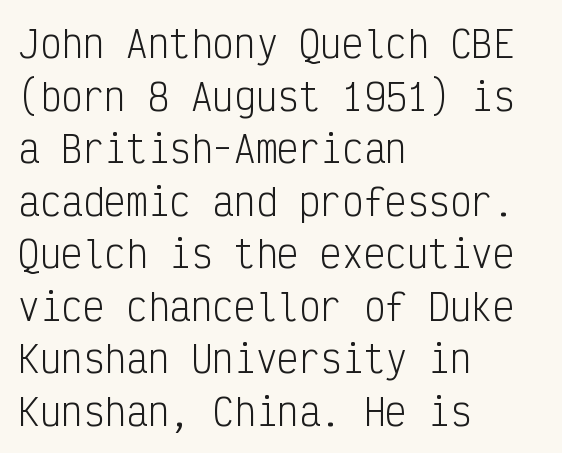
I'd call this a sans setting — the letters go barefoot. One-word summary of the alignment: left. Underline: absent. Does extra space separate the letters? No, they use regular spacing.
